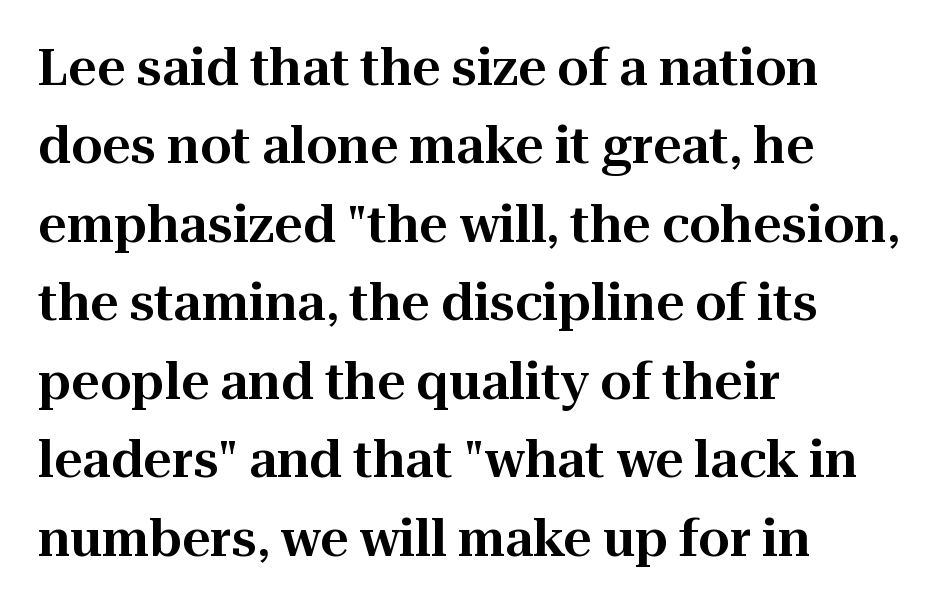
{"serif": "yes", "italic": "no", "width": "normal", "stroke_contrast": "high", "x_height": "medium", "monospaced": "no", "underline": "no", "align": "left", "line_spacing": "normal", "line_spacing_ratio": 1.57, "letter_spacing": "normal", "letter_spacing_em": 0.0, "glyph_px": 50}
